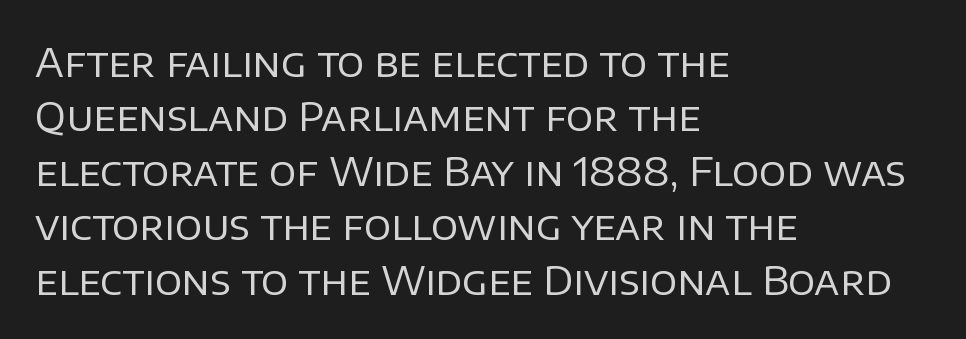
The image shows 40 px regular-weight sans-serif type, upright; set left-aligned, normal line spacing (1.36x), normal letter spacing, not underlined; low stroke contrast and a large x-height.
